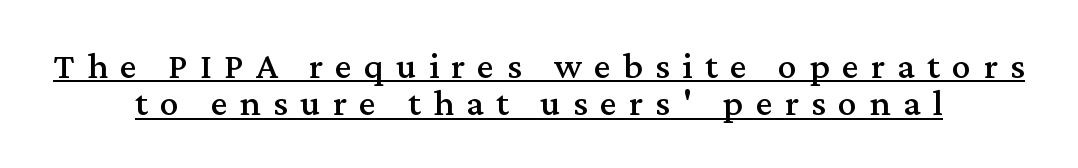
You could not count columns in this text — the font is proportionally spaced. You could only call the tracking loose — the letters float apart. The typesetter has applied underlining to the passage shown. Unlike a clean sans, this face finishes its strokes with serifs. The setting favours the middle, as headings and verse often do.
